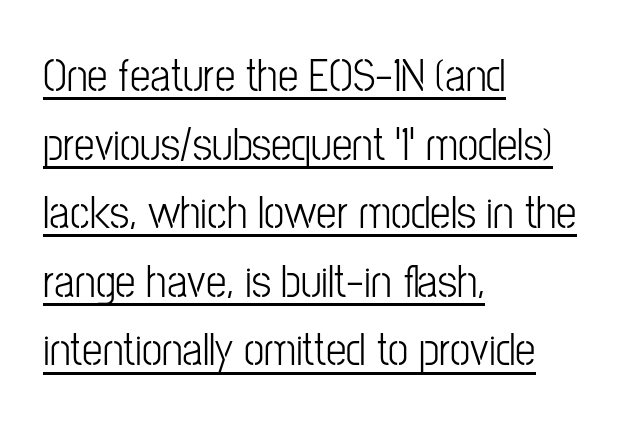
{"serif": "no", "italic": "no", "bold": "no", "weight": "light", "width": "condensed", "stroke_contrast": "low", "x_height": "medium", "monospaced": "no", "underline": "yes", "align": "left", "line_spacing": "normal", "line_spacing_ratio": 1.49, "letter_spacing": "normal", "letter_spacing_em": 0.0, "glyph_px": 46}
